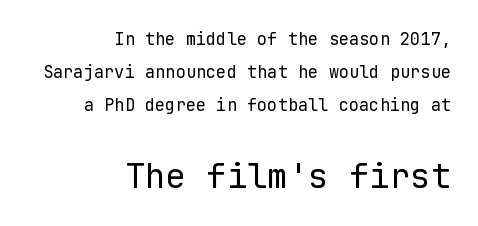
In terms of leading, this rendering errs on the spacious side. Look at the glyph heights: the lower group is clearly the bigger setting. Descenders hang freely into open space. Style check: upright. Caption: standard tracking, unaltered. Looks like terminal output: every glyph gets an equal slot.
